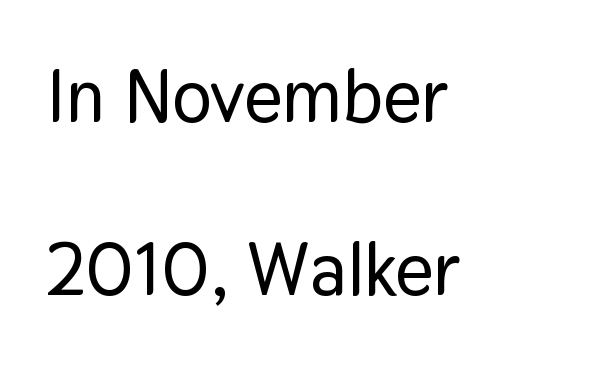
{"serif": "no", "italic": "no", "width": "normal", "stroke_contrast": "low", "x_height": "medium", "monospaced": "no", "underline": "no", "align": "left", "line_spacing": "loose", "line_spacing_ratio": 2.34, "letter_spacing": "normal", "letter_spacing_em": 0.0, "glyph_px": 74}
